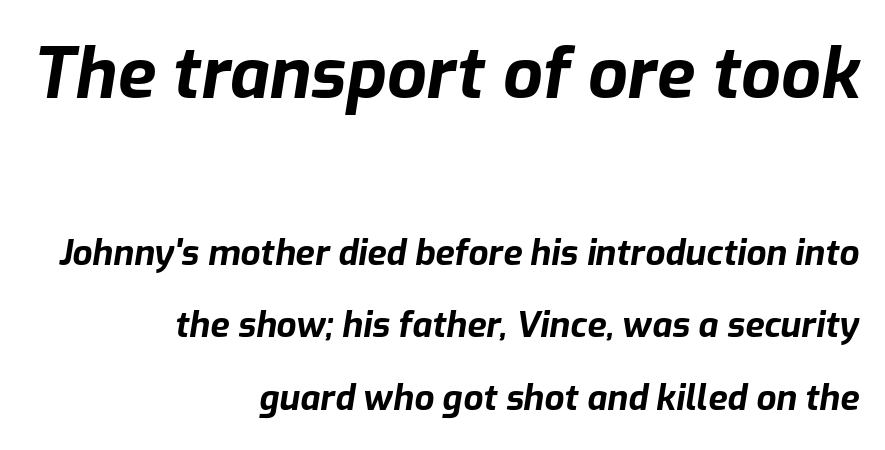
Q: Is the text bold? A: Yes.
Q: Is the text italic (slanted)? A: Yes, it leans right by about 9 degrees.
Q: Is the text underlined? A: No.
Q: How is the paragraph aligned? A: Right-aligned.
Q: Is the spacing between letters normal or unusually wide? A: Normal.
Q: Is the spacing between lines tight, normal or loose? A: Loose.
Q: Which block of text is set in a larger size, the first (top) or the second (bottom)? A: The first (top) one.
Q: Width (condensed, normal, or wide)? A: Normal.
Q: Stroke contrast? A: Low.
Q: x-height? A: Medium.
Q: Monospaced? A: No.
